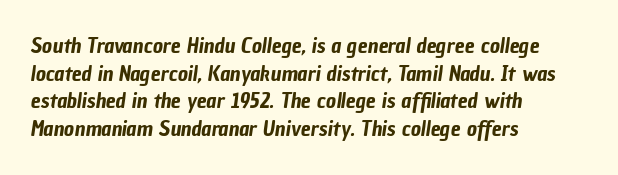
{"underline": "no", "align": "left", "line_spacing": "normal", "line_spacing_ratio": 1.26, "letter_spacing": "normal", "letter_spacing_em": 0.0, "glyph_px": 22}
